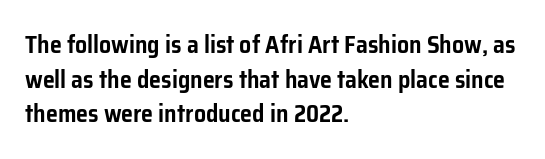
{"italic": "no", "underline": "no", "align": "left", "line_spacing": "normal", "line_spacing_ratio": 1.44, "letter_spacing": "normal", "letter_spacing_em": 0.0, "glyph_px": 24}
